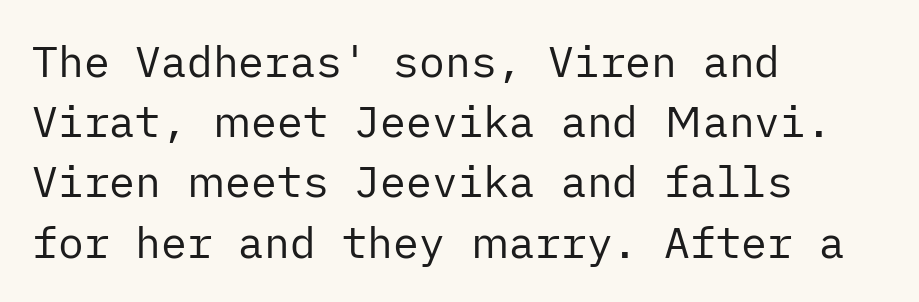
The image shows 43 px regular-weight sans-serif type, upright; set left-aligned, normal line spacing (1.4x), normal letter spacing, not underlined; low stroke contrast and a medium x-height.
